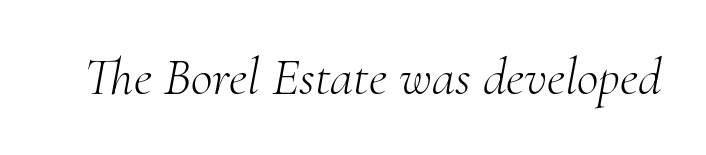
Q: Is the text bold? A: No.
Q: Is the text italic (slanted)? A: Yes, it leans right by about 10 degrees.
Q: Is the typeface a serif or a sans-serif typeface? A: Serif.
Q: Is the text underlined? A: No.
Q: Is the spacing between letters normal or unusually wide? A: Normal.
Q: Width (condensed, normal, or wide)? A: Normal.
Q: Stroke contrast? A: Medium.
Q: x-height? A: Small.
Q: Monospaced? A: No.
